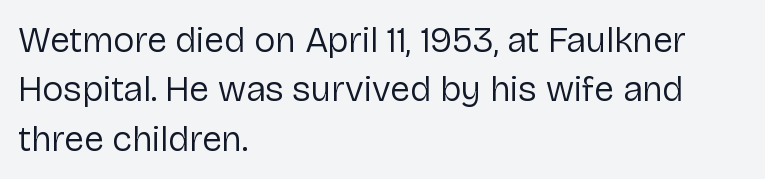
Q: Is the text bold? A: No.
Q: Is the text italic (slanted)? A: No, it is upright.
Q: Is the typeface a serif or a sans-serif typeface? A: Sans-serif.
Q: Is the text underlined? A: No.
Q: How is the paragraph aligned? A: Left-aligned.
Q: Is the spacing between letters normal or unusually wide? A: Normal.
Q: Is the spacing between lines tight, normal or loose? A: Normal.
Q: Width (condensed, normal, or wide)? A: Normal.
Q: Stroke contrast? A: Low.
Q: x-height? A: Medium.
Q: Monospaced? A: No.
